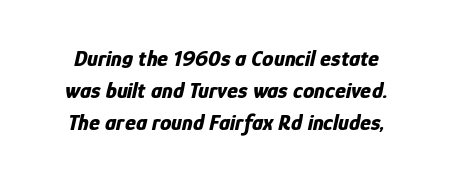
The image shows 23 px bold type, italic (leaning right); set normal line spacing (1.39x), normal letter spacing, not underlined.
